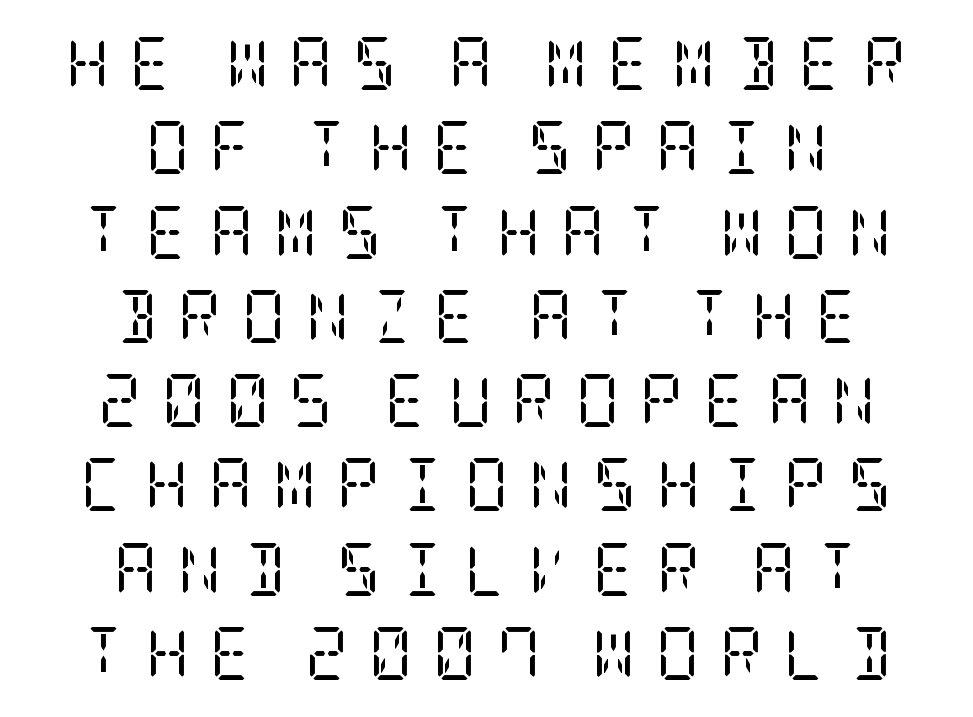
Q: Is the text bold? A: No.
Q: Is the text italic (slanted)? A: No, it is upright.
Q: Is the typeface a serif or a sans-serif typeface? A: Serif.
Q: Is the text underlined? A: No.
Q: How is the paragraph aligned? A: Centered.
Q: Is the spacing between letters normal or unusually wide? A: Unusually wide.
Q: Is the spacing between lines tight, normal or loose? A: Normal.
Q: Width (condensed, normal, or wide)? A: Condensed.
Q: Stroke contrast? A: Low.
Q: x-height? A: Large.
